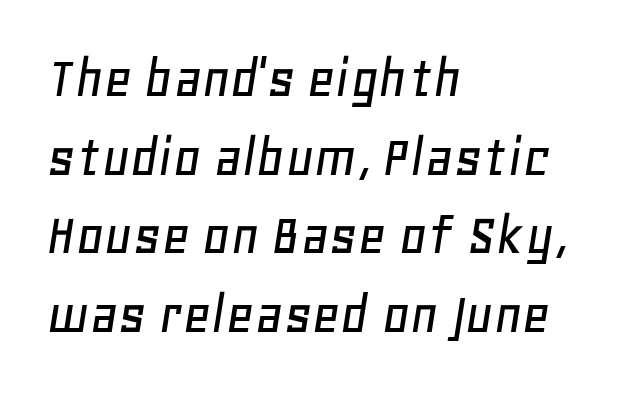
The image shows 61 px text type, italic (leaning right); set left-aligned, normal line spacing (1.29x), normal letter spacing, not underlined; low stroke contrast and a large x-height.
